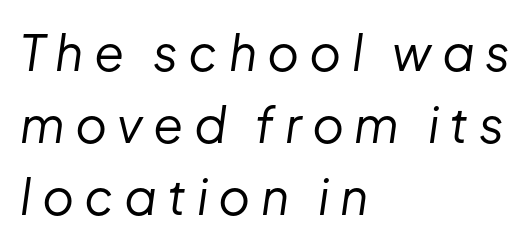
A bare baseline throughout the passage. This sample uses expanded letter spacing, leaving extra air between glyphs. Every character sits at an angle, as italics do. The cut favours lightness, reaching ordinary text weight at its darkest. The face used here is proportionally spaced, like ordinary book or web type.
